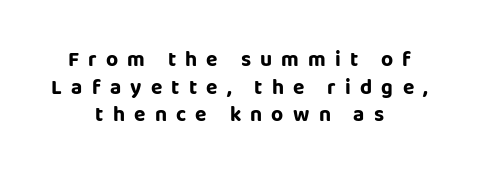
Q: Is the text italic (slanted)? A: No, it is upright.
Q: Is the text underlined? A: No.
Q: How is the paragraph aligned? A: Centered.
Q: Is the spacing between letters normal or unusually wide? A: Unusually wide.
Q: Is the spacing between lines tight, normal or loose? A: Normal.
